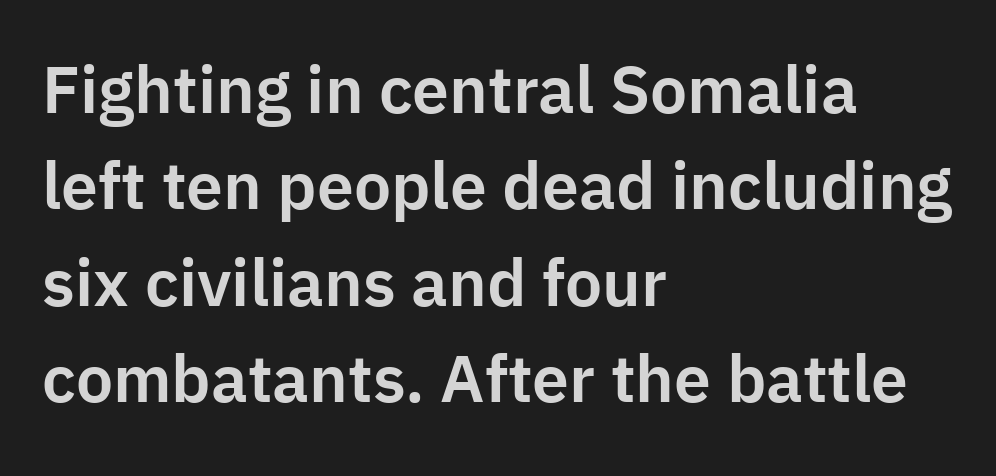
Q: Is the text italic (slanted)? A: No, it is upright.
Q: Is the typeface a serif or a sans-serif typeface? A: Sans-serif.
Q: Is the text underlined? A: No.
Q: How is the paragraph aligned? A: Left-aligned.
Q: Is the spacing between letters normal or unusually wide? A: Normal.
Q: Is the spacing between lines tight, normal or loose? A: Normal.
Q: Width (condensed, normal, or wide)? A: Normal.
Q: Stroke contrast? A: Low.
Q: x-height? A: Medium.
Q: Monospaced? A: No.
